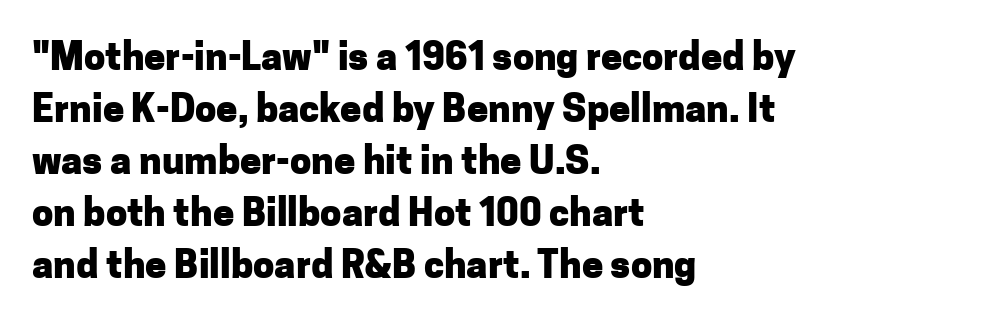
The image shows 38 px heavy sans-serif type, upright; set left-aligned, normal line spacing (1.37x), normal letter spacing, not underlined; low stroke contrast and a medium x-height.
